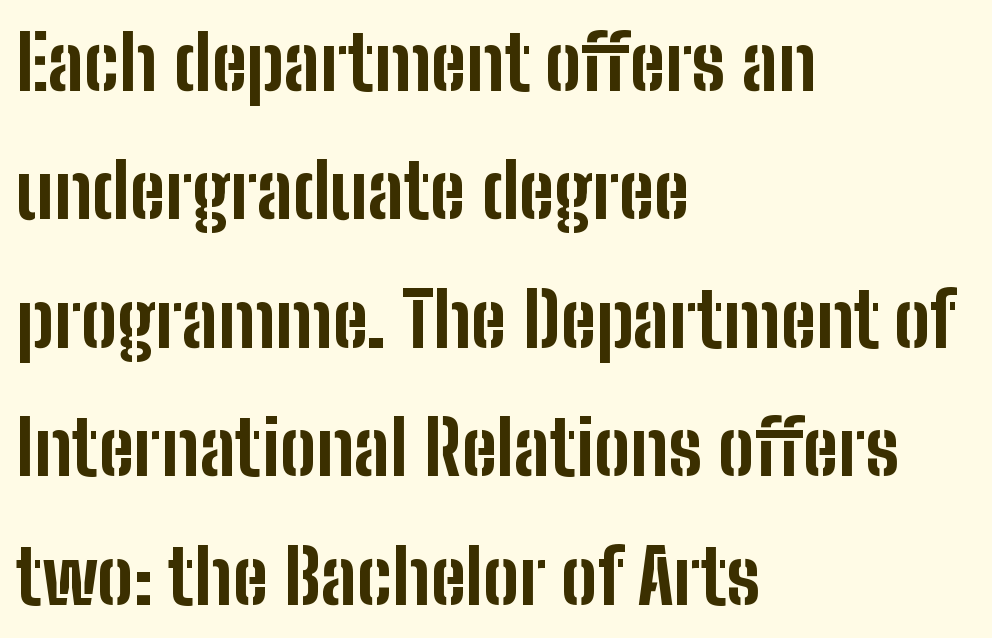
Classification — sans serif. A dark, heavy texture on the line: the type is bold. Visually the block forms a straight wall on the left and a jagged coastline on the right. The words here are not underlined. Inter-character spacing is left at the font's built-in metrics.
